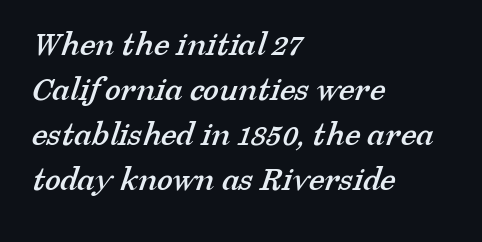
Small tapered or slab feet sit at the stroke ends, so this counts as serif. The paragraph shown leans on its left margin. The letterforms sit shoulder to shoulder at normal distance. The specimen omits any rule beneath the text block's lines.
